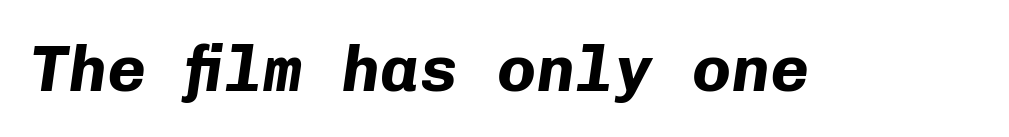
The image shows 65 px bold type, italic (leaning right), monospaced; set normal letter spacing, not underlined; low stroke contrast and a medium x-height.
